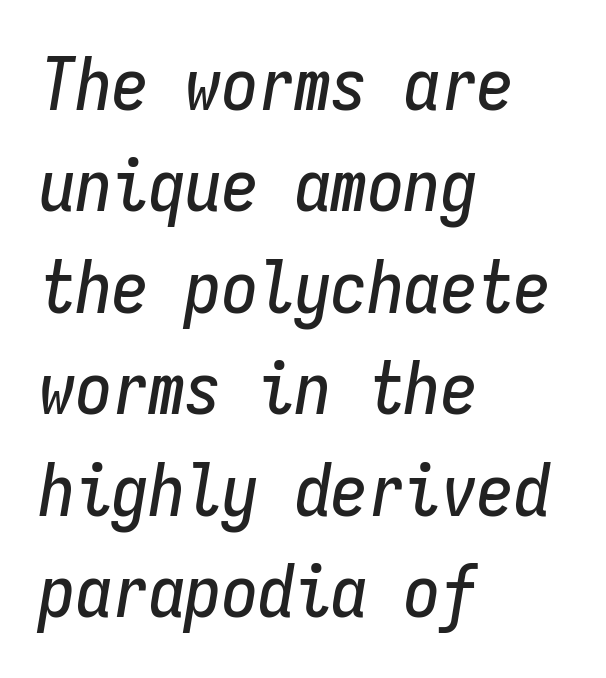
Q: Is the text italic (slanted)? A: Yes, it leans right by about 9 degrees.
Q: Is the text underlined? A: No.
Q: How is the paragraph aligned? A: Left-aligned.
Q: Is the spacing between letters normal or unusually wide? A: Normal.
Q: Is the spacing between lines tight, normal or loose? A: Normal.
Q: Width (condensed, normal, or wide)? A: Condensed.
Q: Stroke contrast? A: Low.
Q: x-height? A: Medium.
Q: Monospaced? A: Yes.
